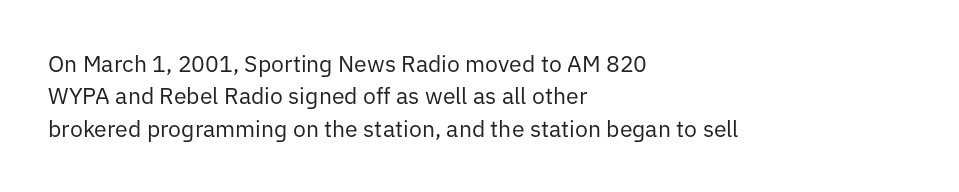
{"italic": "no", "bold": "no", "underline": "no", "align": "left", "line_spacing": "normal", "line_spacing_ratio": 1.41, "letter_spacing": "normal", "letter_spacing_em": 0.0, "glyph_px": 23}
